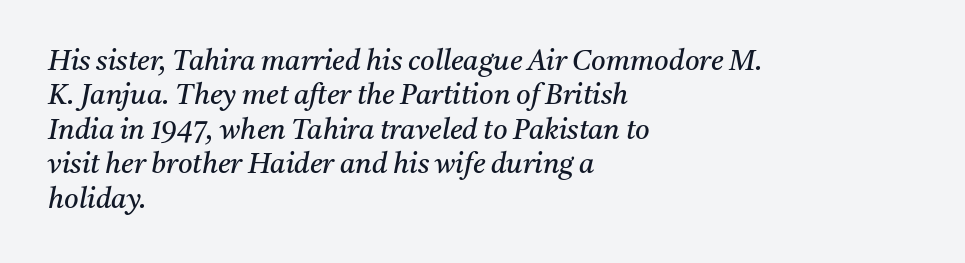
Stems here are at most as thick as an everyday book face. Do the characters align in a grid? No, the font is proportional. Words appear dense and cohesive because spacing is normal. Notice how the stems are inclined rather than vertical — that's the hallmark of italics. Each row of text sits above clean, open space.
